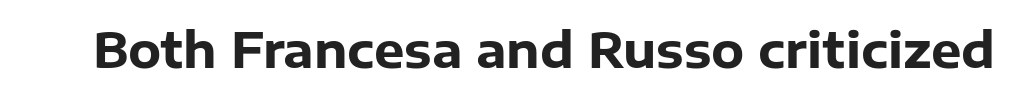
{"serif": "no", "italic": "no", "bold": "yes", "weight": "heavy", "width": "normal", "stroke_contrast": "low", "x_height": "medium", "monospaced": "no", "underline": "no", "letter_spacing": "normal", "letter_spacing_em": 0.0, "glyph_px": 48}
